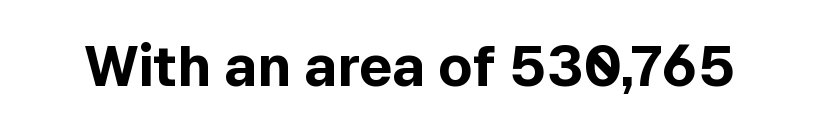
{"serif": "no", "italic": "no", "bold": "yes", "weight": "bold", "width": "normal", "x_height": "medium", "monospaced": "no", "underline": "no", "letter_spacing": "normal", "letter_spacing_em": 0.0, "glyph_px": 56}
